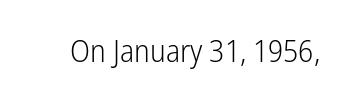
Q: Is the text bold? A: No.
Q: Is the text italic (slanted)? A: No, it is upright.
Q: Is the typeface a serif or a sans-serif typeface? A: Sans-serif.
Q: Is the text underlined? A: No.
Q: Is the spacing between letters normal or unusually wide? A: Normal.
Q: Width (condensed, normal, or wide)? A: Condensed.
Q: Stroke contrast? A: Low.
Q: x-height? A: Medium.
Q: Monospaced? A: No.
